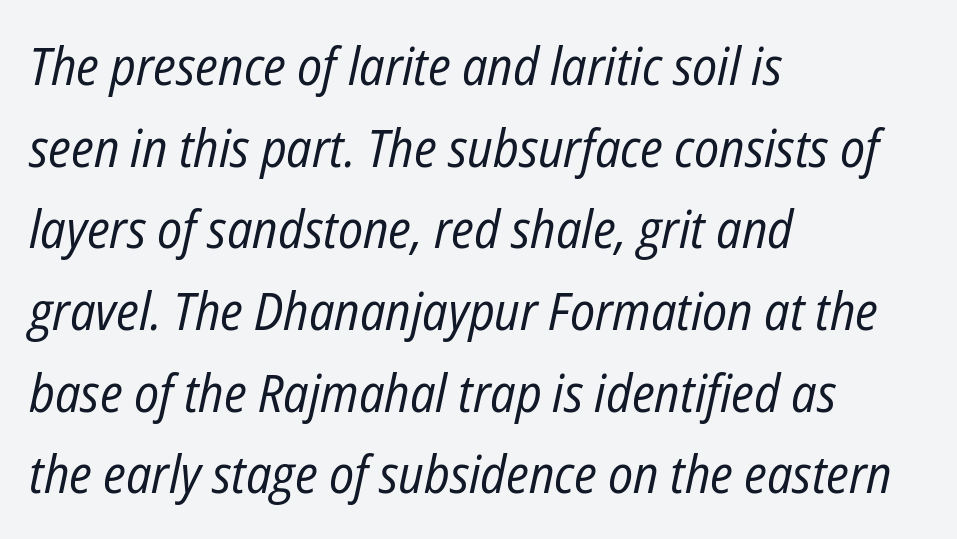
{"italic": "yes", "lean": "right", "slant_degrees": 12, "bold": "no", "weight": "regular", "width": "condensed", "stroke_contrast": "low", "x_height": "medium", "monospaced": "no", "underline": "no", "align": "left", "line_spacing": "normal", "line_spacing_ratio": 1.57, "letter_spacing": "normal", "letter_spacing_em": 0.0, "glyph_px": 52}
